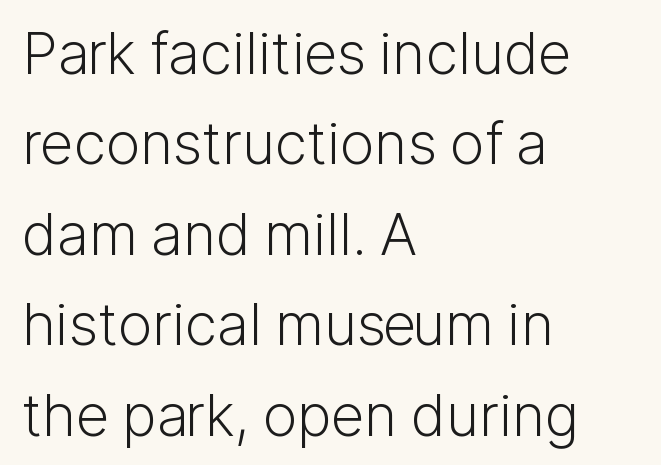
{"serif": "no", "italic": "no", "bold": "no", "weight": "light", "width": "normal", "stroke_contrast": "low", "x_height": "medium", "monospaced": "no", "underline": "no", "align": "left", "line_spacing": "normal", "line_spacing_ratio": 1.56, "letter_spacing": "normal", "letter_spacing_em": 0.0, "glyph_px": 58}
